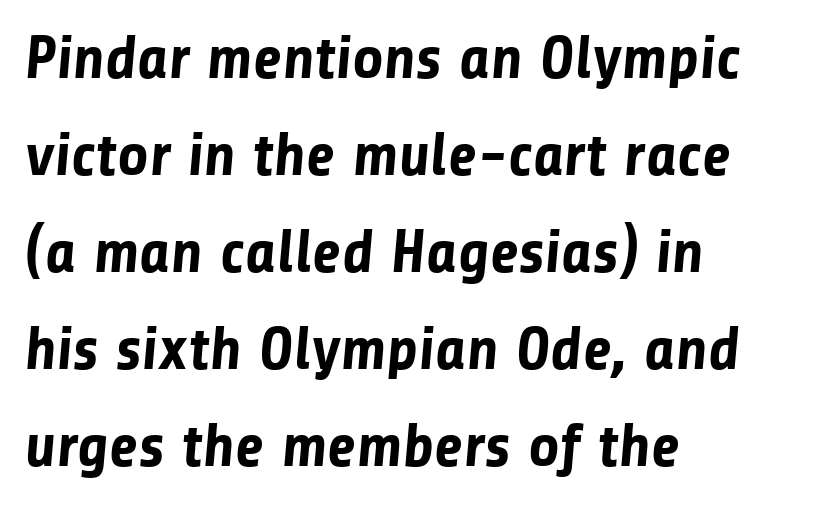
{"serif": "no", "bold": "yes", "weight": "bold", "width": "normal", "stroke_contrast": "low", "x_height": "medium", "monospaced": "no", "underline": "no", "align": "left", "line_spacing": "normal", "line_spacing_ratio": 1.59, "letter_spacing": "normal", "letter_spacing_em": 0.0, "glyph_px": 61}
